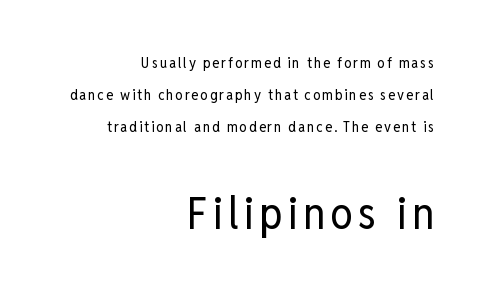
The image shows 45 px regular-weight, condensed sans-serif type, upright; set right-aligned, loose line spacing (2.12x), not underlined; the second (bottom) block is 3.0x larger; low stroke contrast and a medium x-height.
